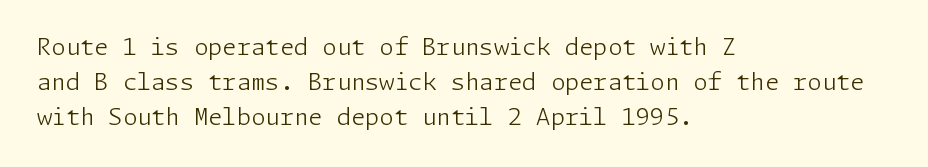
{"italic": "no", "bold": "no", "underline": "no", "align": "left", "line_spacing": "normal", "line_spacing_ratio": 1.52, "letter_spacing": "normal", "letter_spacing_em": 0.0, "glyph_px": 23}
